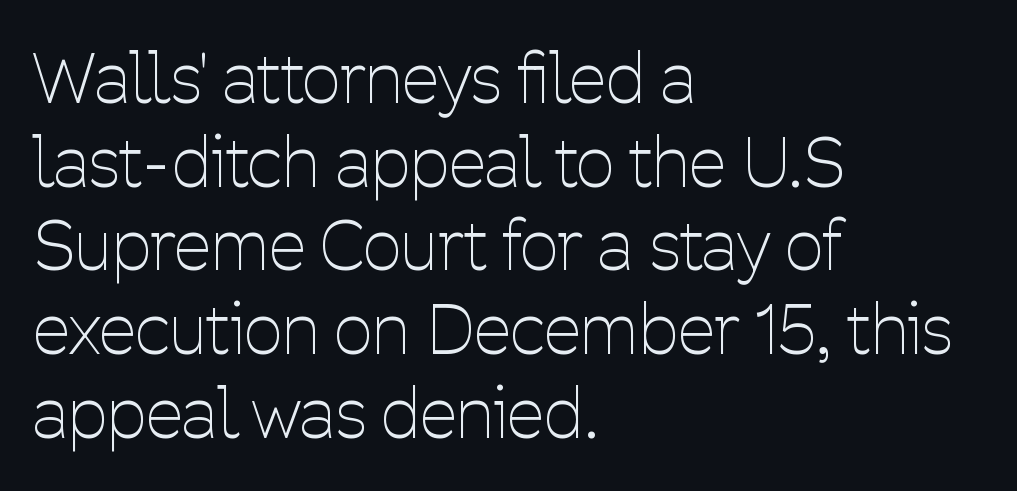
{"serif": "no", "italic": "no", "bold": "no", "weight": "thin", "width": "condensed", "stroke_contrast": "low", "x_height": "medium", "monospaced": "no", "underline": "no", "align": "left", "line_spacing_ratio": 1.23, "letter_spacing": "normal", "letter_spacing_em": 0.0, "glyph_px": 68}
